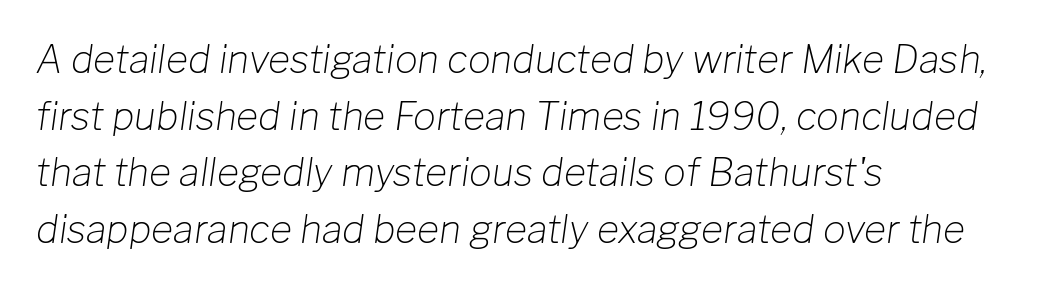
{"italic": "yes", "lean": "right", "slant_degrees": 8, "bold": "no", "weight": "light", "width": "normal", "stroke_contrast": "low", "x_height": "medium", "monospaced": "no", "underline": "no", "align": "left", "line_spacing": "normal", "line_spacing_ratio": 1.49, "letter_spacing": "normal", "letter_spacing_em": 0.0, "glyph_px": 38}
